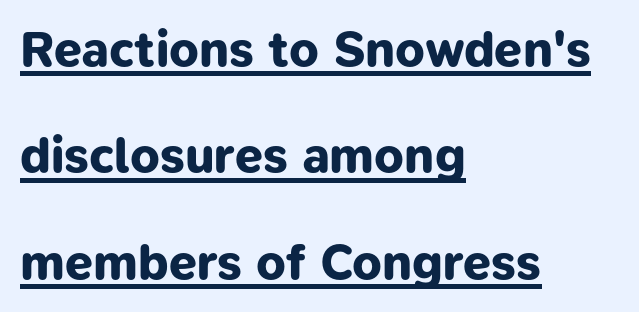
Q: Is the text bold? A: Yes.
Q: Is the typeface a serif or a sans-serif typeface? A: Sans-serif.
Q: Is the text underlined? A: Yes.
Q: How is the paragraph aligned? A: Left-aligned.
Q: Is the spacing between letters normal or unusually wide? A: Normal.
Q: Is the spacing between lines tight, normal or loose? A: Loose.
Q: Width (condensed, normal, or wide)? A: Normal.
Q: Stroke contrast? A: Low.
Q: x-height? A: Medium.
Q: Monospaced? A: No.
